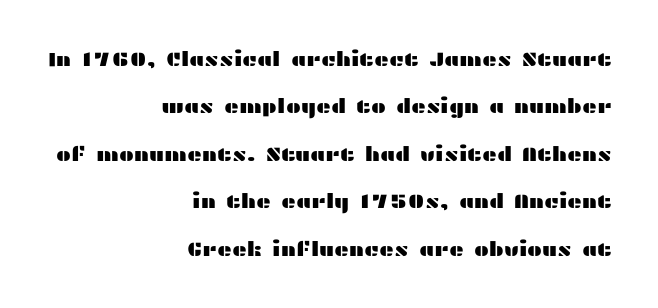
Typeset ragged left — the right edge is the straight one. Vertically, the passage feels expansive, rows floating well apart. Beneath every word, the page is bare. In terms of posture, this sample is upright. Is the letter spacing exaggerated? No — it looks like the ordinary default.
